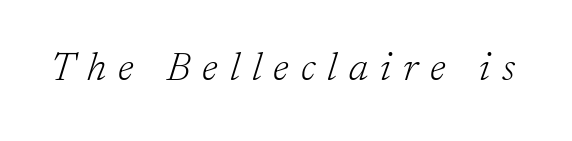
Beneath every word, the page is bare. The typesetting does not lean heavy: it is not bold. Font category for this specimen: serif. Here the designer chose a conventional face with non-uniform glyph widths. The type is letterspaced generously, with wide tracking. Quick note: italic.
